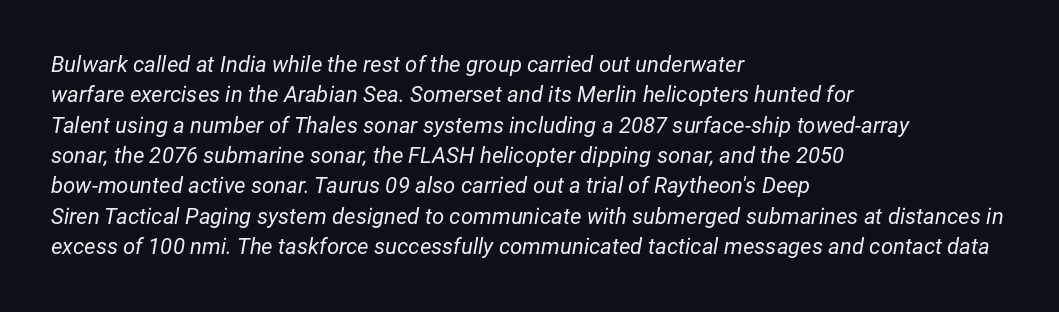
The image shows 22 px text type, italic (leaning right); set left-aligned, normal line spacing (1.38x), normal letter spacing, not underlined.
